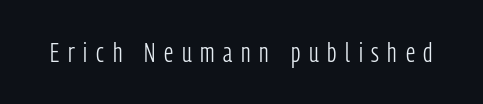
{"italic": "no", "bold": "no", "underline": "no", "letter_spacing": "wide", "letter_spacing_em": 0.32, "glyph_px": 27}
